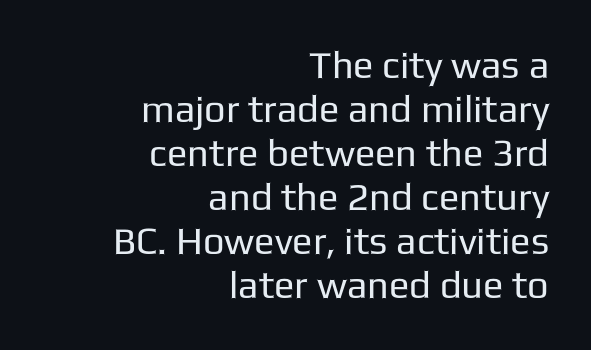
The image shows 38 px regular-weight sans-serif type, upright; set right-aligned, line spacing 1.16x, normal letter spacing, not underlined; low stroke contrast and a medium x-height.
